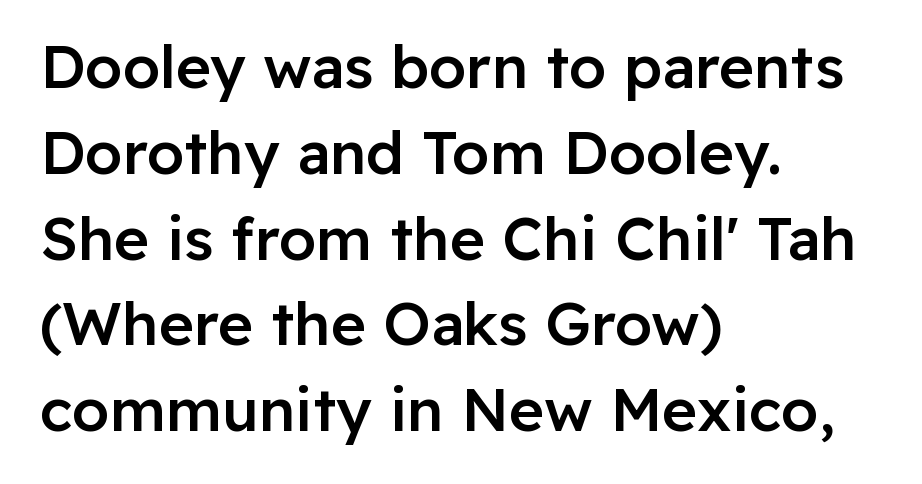
The image shows 60 px semibold sans-serif type, upright; set left-aligned, normal line spacing (1.43x), normal letter spacing, not underlined; low stroke contrast and a medium x-height.
